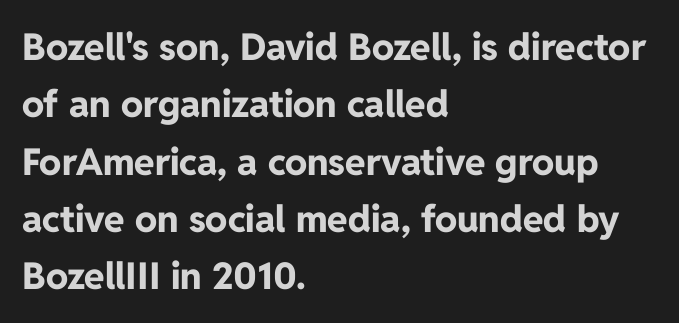
Q: Is the text bold? A: Yes.
Q: Is the text italic (slanted)? A: No, it is upright.
Q: Is the typeface a serif or a sans-serif typeface? A: Sans-serif.
Q: Is the text underlined? A: No.
Q: How is the paragraph aligned? A: Left-aligned.
Q: Is the spacing between letters normal or unusually wide? A: Normal.
Q: Is the spacing between lines tight, normal or loose? A: Normal.
Q: Width (condensed, normal, or wide)? A: Normal.
Q: Stroke contrast? A: Low.
Q: x-height? A: Medium.
Q: Monospaced? A: No.
